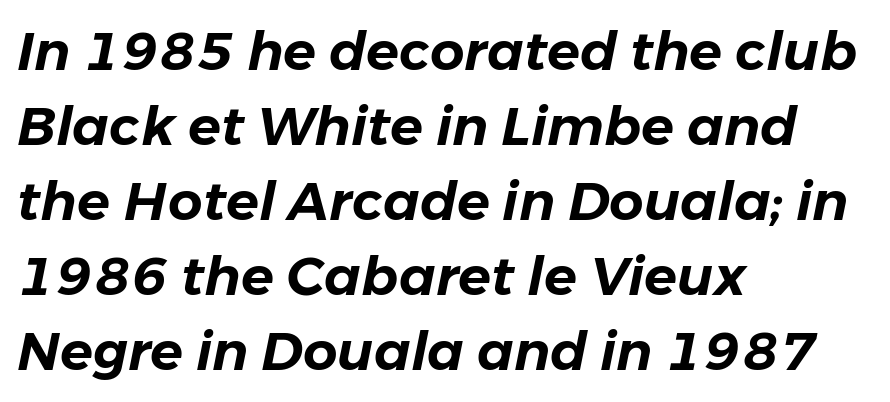
{"italic": "yes", "lean": "right", "slant_degrees": 11, "width": "normal", "stroke_contrast": "low", "x_height": "medium", "monospaced": "no", "underline": "no", "align": "left", "line_spacing": "normal", "line_spacing_ratio": 1.39, "letter_spacing": "normal", "letter_spacing_em": 0.0, "glyph_px": 54}
